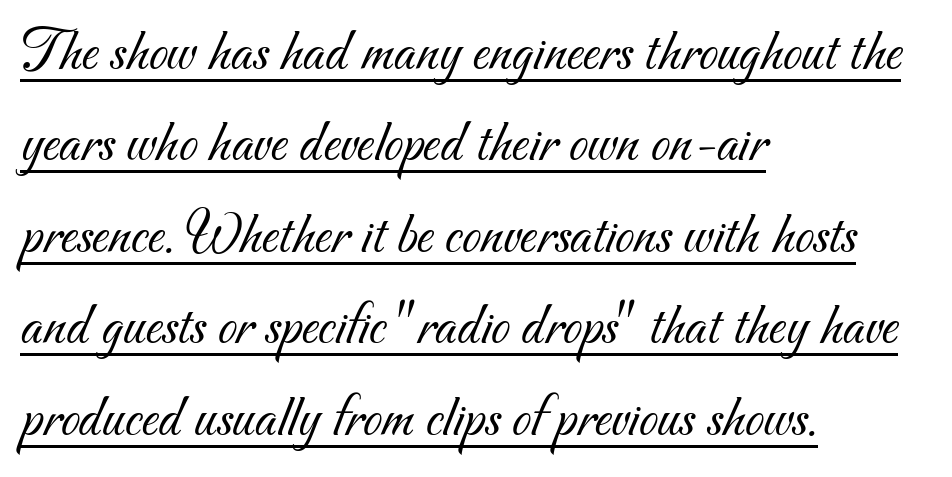
Are there feet on the stems? There aren't — it's a sans. If you drew a ruler down the left edge, every line would touch it. Each line of the rendering has a horizontal stroke beneath the glyphs. Note the varied advance widths — an 'i' is clearly narrower than an 'm'.
